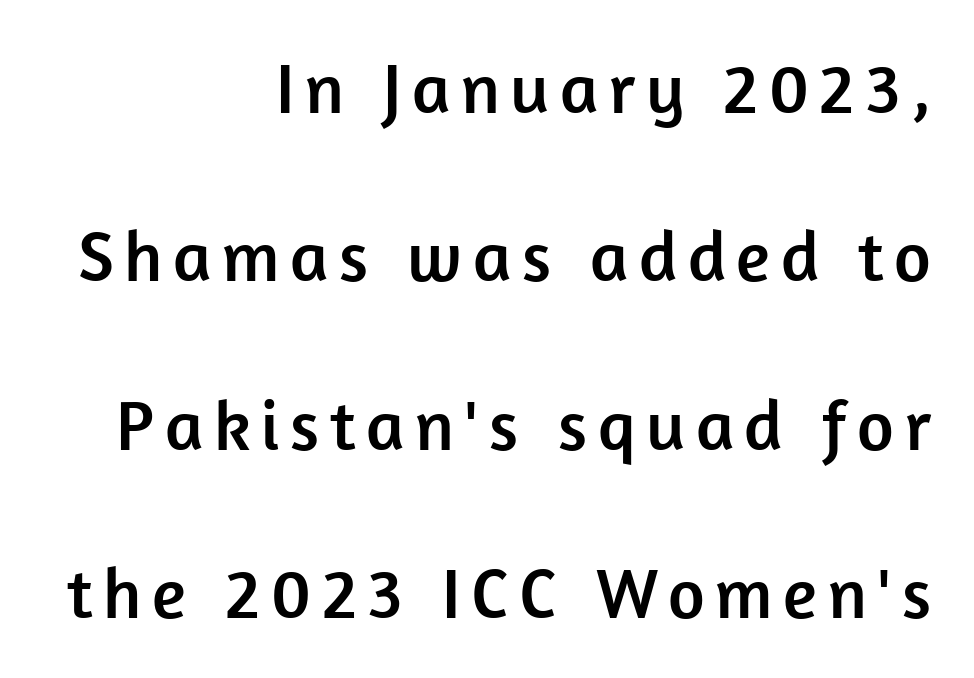
Q: Is the text italic (slanted)? A: No, it is upright.
Q: Is the typeface a serif or a sans-serif typeface? A: Sans-serif.
Q: Is the text underlined? A: No.
Q: How is the paragraph aligned? A: Right-aligned.
Q: Is the spacing between lines tight, normal or loose? A: Loose.
Q: Width (condensed, normal, or wide)? A: Normal.
Q: Stroke contrast? A: Low.
Q: x-height? A: Medium.
Q: Monospaced? A: No.
